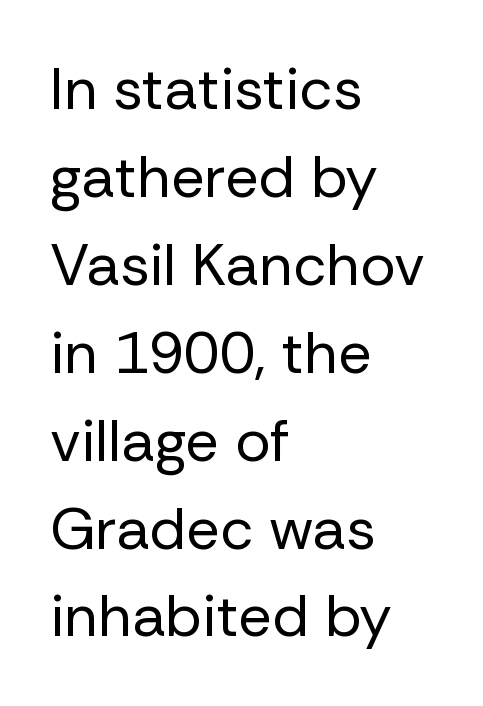
{"serif": "no", "italic": "no", "bold": "no", "weight": "regular", "width": "normal", "stroke_contrast": "low", "x_height": "medium", "monospaced": "no", "underline": "no", "align": "left", "line_spacing": "normal", "line_spacing_ratio": 1.49, "letter_spacing": "normal", "letter_spacing_em": 0.0, "glyph_px": 59}
